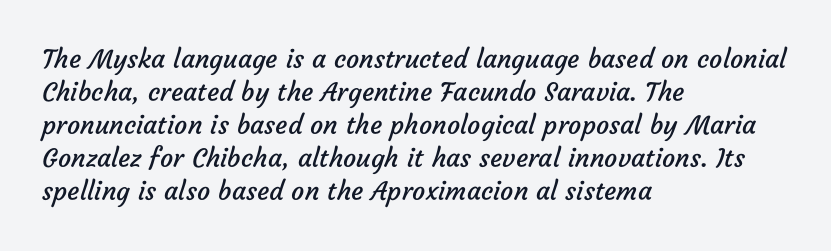
The face looks like a standard text weight, possibly lighter. The typesetter chose a ragged-right arrangement here. Anything drawn beneath the words? Only blank space. The passage shown stacks its lines at a standard gap.
